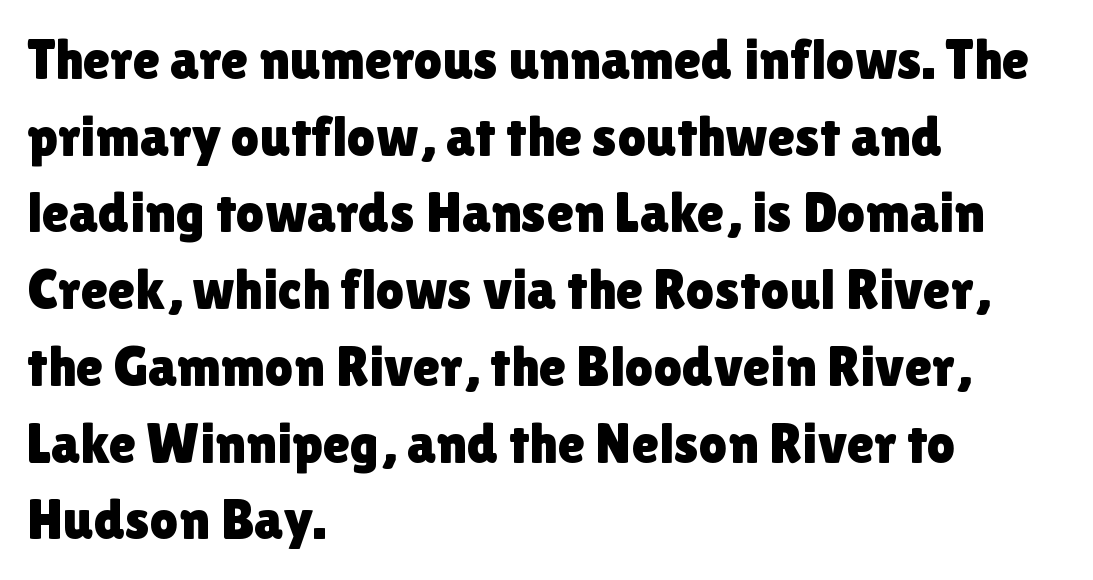
Horizontal bands of white between lines are of average thickness. Proportional: the letters do not fall into vertical columns. You can tell it's not italic because the verticals are truly vertical. Horizontally, the lines are justified to the leading edge only.
